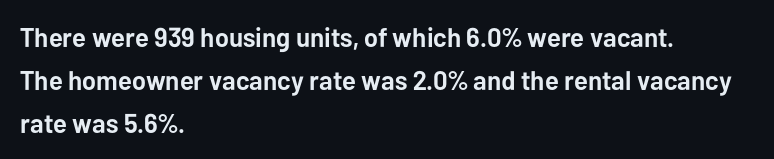
The image shows 27 px bold type, upright; set left-aligned, normal line spacing (1.59x), normal letter spacing, not underlined.
